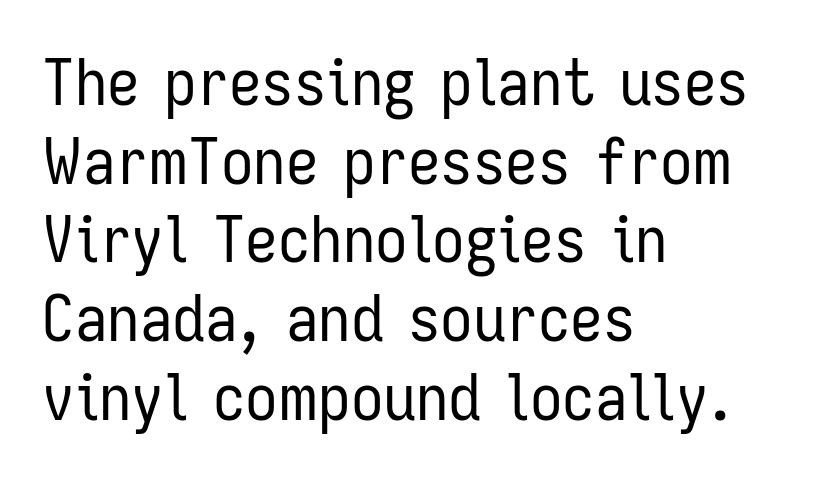
The image shows 65 px regular-weight, condensed sans-serif type, upright; set left-aligned, line spacing 1.21x, normal letter spacing, not underlined; low stroke contrast and a medium x-height.
